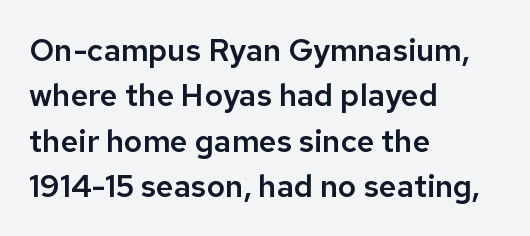
The image shows 31 px sans-serif type, upright; set left-aligned, normal line spacing (1.46x), normal letter spacing, not underlined; low stroke contrast and a medium x-height.
